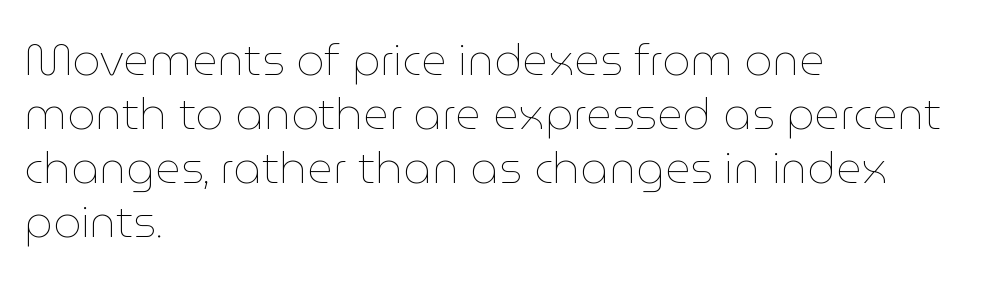
{"italic": "no", "bold": "no", "weight": "thin", "width": "normal", "stroke_contrast": "low", "x_height": "medium", "monospaced": "no", "underline": "no", "align": "left", "line_spacing_ratio": 1.23, "letter_spacing": "normal", "letter_spacing_em": 0.0, "glyph_px": 44}
